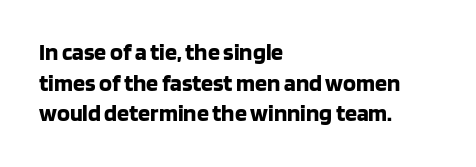
Summary of weight: heavy, a full bold. Tracking value appears to be zero — textbook default spacing. No italicization has been applied; the sample stays upright. The words here are not underlined. A normal amount of white space separates one row of letters from the next.
